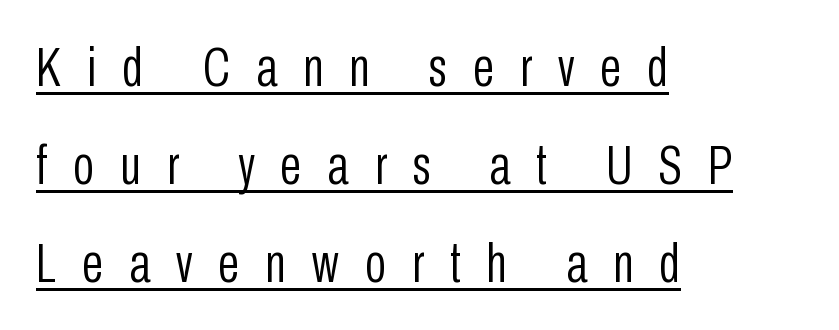
Q: Is the text bold? A: No.
Q: Is the text italic (slanted)? A: No, it is upright.
Q: Is the typeface a serif or a sans-serif typeface? A: Sans-serif.
Q: Is the text underlined? A: Yes.
Q: How is the paragraph aligned? A: Left-aligned.
Q: Is the spacing between letters normal or unusually wide? A: Unusually wide.
Q: Width (condensed, normal, or wide)? A: Condensed.
Q: Stroke contrast? A: Low.
Q: x-height? A: Medium.
Q: Monospaced? A: No.
